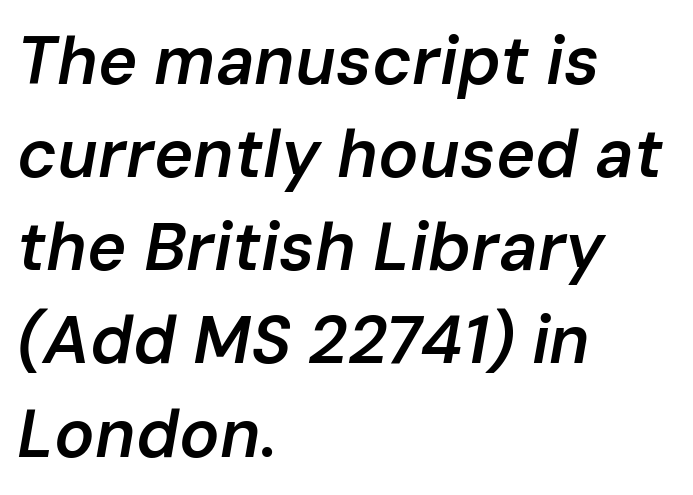
{"italic": "yes", "lean": "right", "slant_degrees": 10, "bold": "semi", "weight": "semibold", "width": "normal", "stroke_contrast": "low", "x_height": "medium", "monospaced": "no", "underline": "no", "align": "left", "line_spacing": "normal", "line_spacing_ratio": 1.39, "letter_spacing": "normal", "letter_spacing_em": 0.0, "glyph_px": 67}
